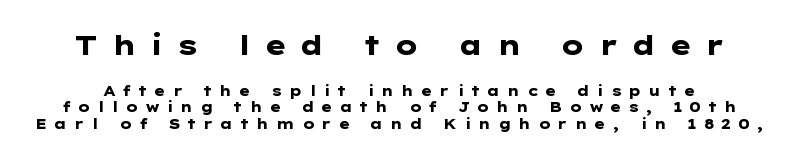
The image shows 27 px bold type, upright; set line spacing 1.19x, unusually wide letter spacing (+0.46 em), not underlined; the first (top) block is 1.93x larger.
